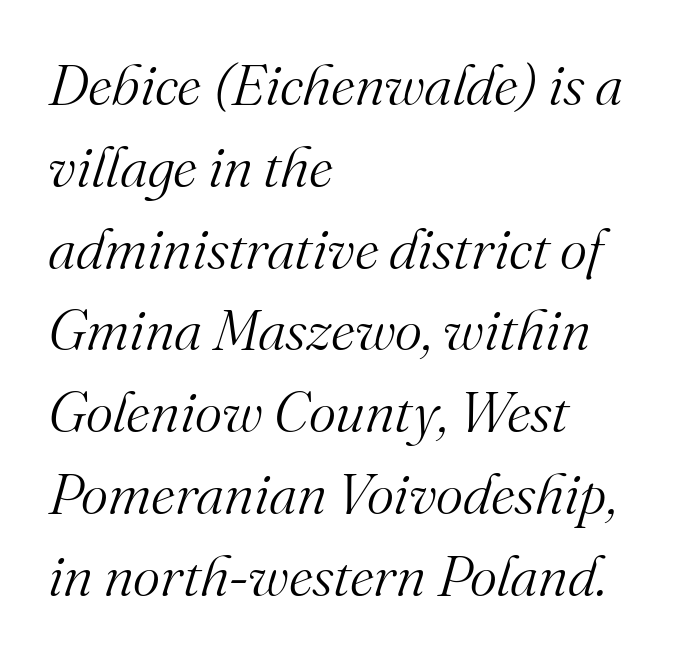
Stems and bowls with no extra thickness — not bold. Notice how descenders clear the ascenders below comfortably — that's standard leading. The passage shown has conventional tracking throughout. You can tell it's italic because the verticals aren't actually vertical. The compositor pushed each line to the left boundary.
